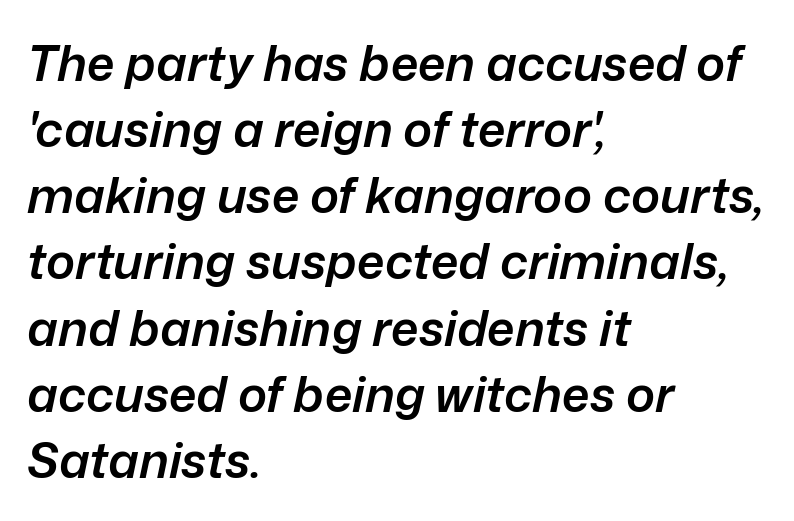
The image shows 49 px semibold type, italic (leaning right); set left-aligned, normal line spacing (1.35x), normal letter spacing, not underlined; low stroke contrast and a medium x-height.
